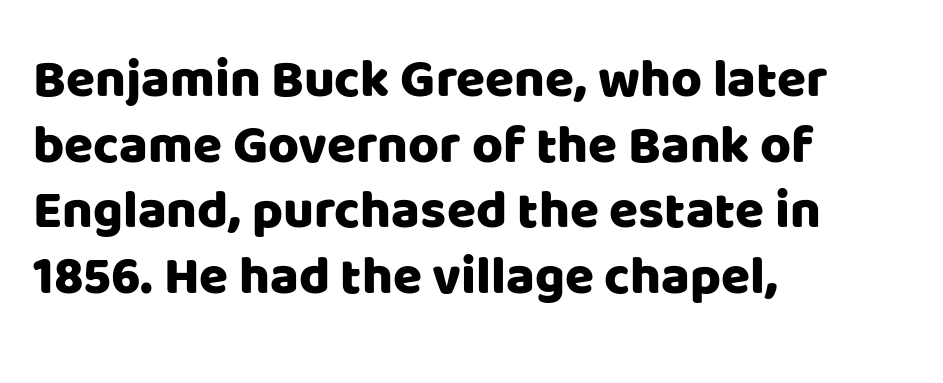
The image shows 53 px sans-serif type, upright; set left-aligned, line spacing 1.24x, normal letter spacing, not underlined; low stroke contrast and a large x-height.
